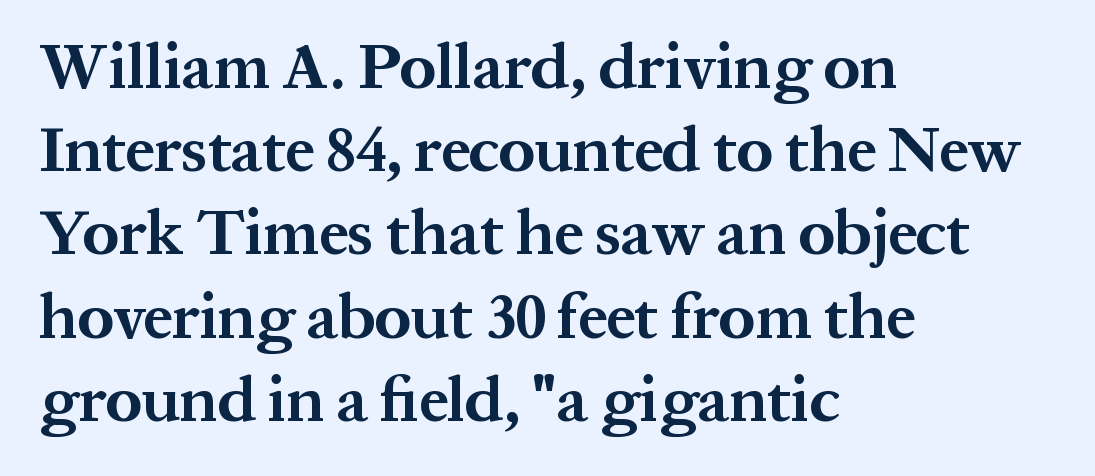
The image shows 64 px bold serif type, upright; set left-aligned, normal line spacing (1.3x), normal letter spacing, not underlined; medium stroke contrast and a medium x-height.
